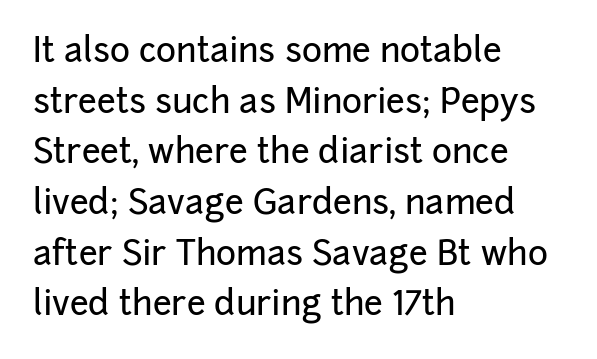
Q: Is the text italic (slanted)? A: No, it is upright.
Q: Is the typeface a serif or a sans-serif typeface? A: Sans-serif.
Q: Is the text underlined? A: No.
Q: How is the paragraph aligned? A: Left-aligned.
Q: Is the spacing between letters normal or unusually wide? A: Normal.
Q: Is the spacing between lines tight, normal or loose? A: Normal.
Q: Width (condensed, normal, or wide)? A: Normal.
Q: Stroke contrast? A: Low.
Q: x-height? A: Medium.
Q: Monospaced? A: No.
